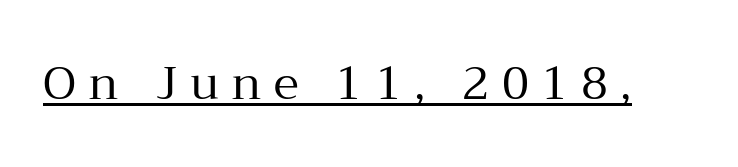
Q: Is the text bold? A: No.
Q: Is the text italic (slanted)? A: No, it is upright.
Q: Is the typeface a serif or a sans-serif typeface? A: Serif.
Q: Is the text underlined? A: Yes.
Q: Is the spacing between letters normal or unusually wide? A: Unusually wide.
Q: Width (condensed, normal, or wide)? A: Normal.
Q: Stroke contrast? A: Medium.
Q: x-height? A: Medium.
Q: Monospaced? A: No.
